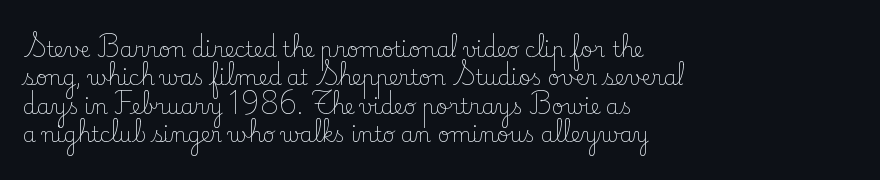
Evenly set lines give the paragraph a standard silhouette. Students, note that the glyphs here touch the page at normal intervals. In terms of posture, this sample is upright. Typeset ragged right — the left edge is the straight one.
